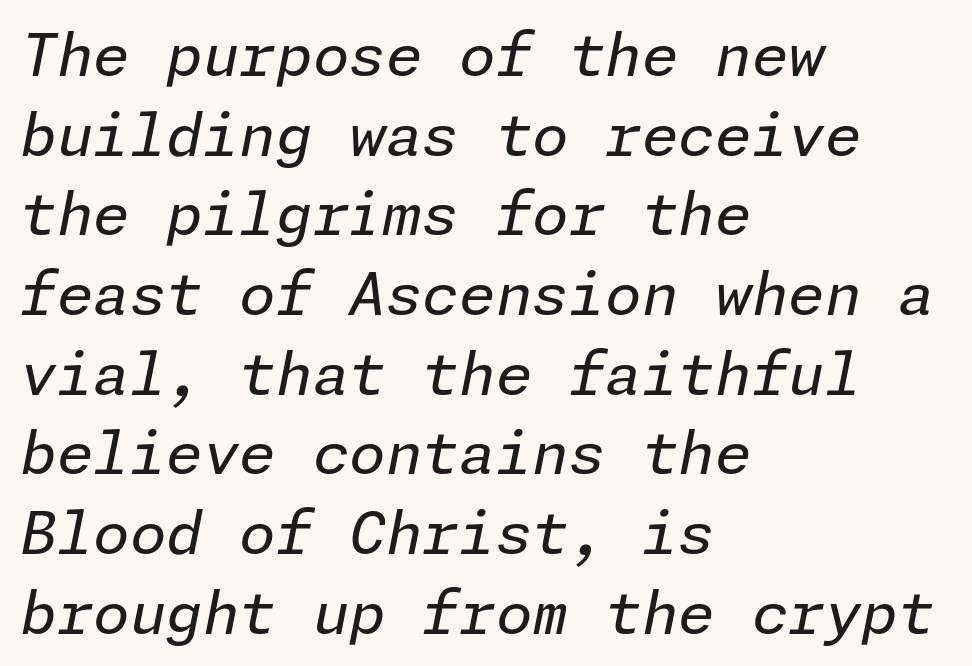
Q: Is the text bold? A: No.
Q: Is the text italic (slanted)? A: Yes, it leans right by about 11 degrees.
Q: Is the text underlined? A: No.
Q: How is the paragraph aligned? A: Left-aligned.
Q: Is the spacing between letters normal or unusually wide? A: Normal.
Q: Is the spacing between lines tight, normal or loose? A: Normal.
Q: Width (condensed, normal, or wide)? A: Normal.
Q: Stroke contrast? A: Low.
Q: x-height? A: Medium.
